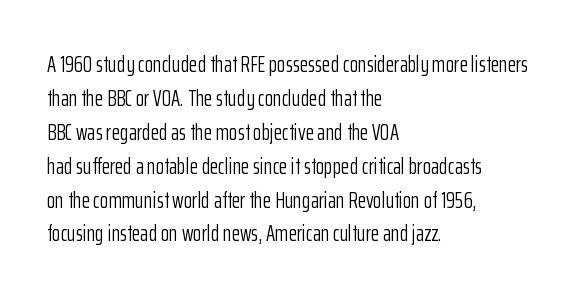
Q: Is the text bold? A: No.
Q: Is the text italic (slanted)? A: No, it is upright.
Q: Is the text underlined? A: No.
Q: How is the paragraph aligned? A: Left-aligned.
Q: Is the spacing between letters normal or unusually wide? A: Normal.
Q: Is the spacing between lines tight, normal or loose? A: Normal.
